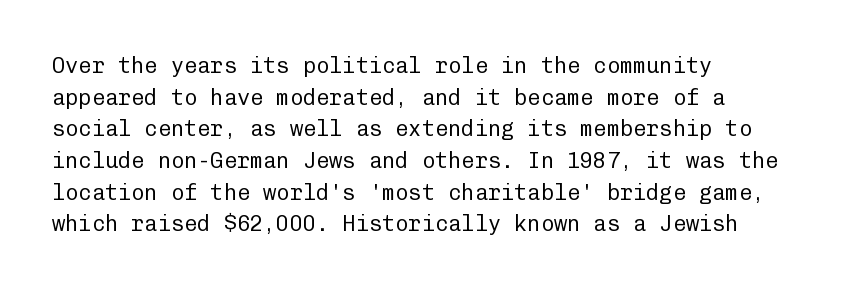
{"italic": "no", "bold": "no", "underline": "no", "align": "left", "line_spacing": "normal", "line_spacing_ratio": 1.44, "letter_spacing": "normal", "letter_spacing_em": 0.0, "glyph_px": 22}
